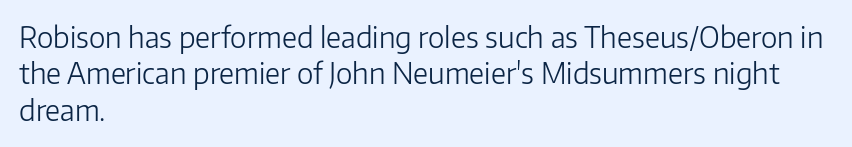
The letters stand upright; this is a roman face. A classic flush-left, rag-right setting is used for this passage. This sample has the flowing, uneven cadence of proportional lettering. Just letters on the line, the space beneath them empty. Does the type have serifs? No, each stem ends abruptly.
